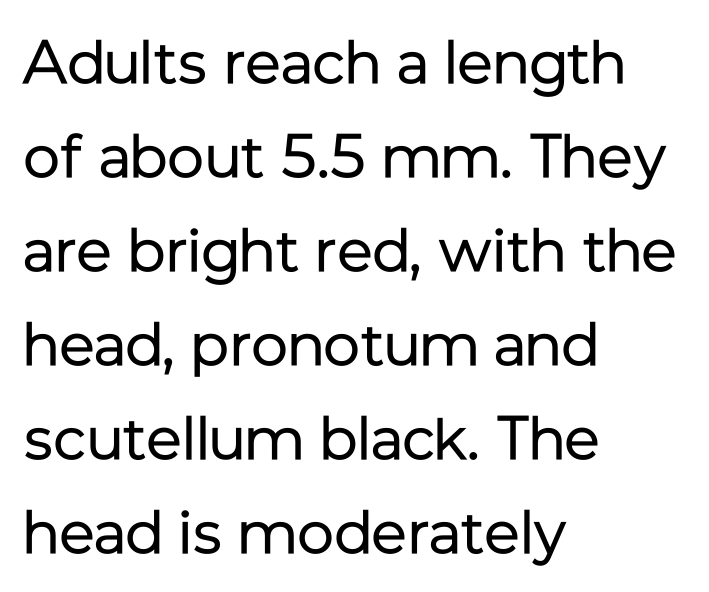
Q: Is the text bold? A: No.
Q: Is the text italic (slanted)? A: No, it is upright.
Q: Is the typeface a serif or a sans-serif typeface? A: Sans-serif.
Q: Is the text underlined? A: No.
Q: How is the paragraph aligned? A: Left-aligned.
Q: Is the spacing between letters normal or unusually wide? A: Normal.
Q: Is the spacing between lines tight, normal or loose? A: Normal.
Q: Width (condensed, normal, or wide)? A: Normal.
Q: Stroke contrast? A: Low.
Q: x-height? A: Medium.
Q: Monospaced? A: No.
